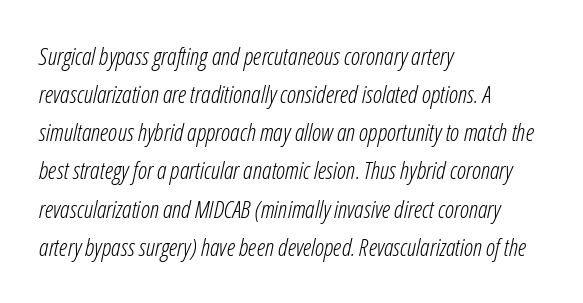
{"italic": "yes", "lean": "right", "slant_degrees": 12, "bold": "no", "underline": "no", "align": "left", "line_spacing": "normal", "line_spacing_ratio": 1.59, "letter_spacing": "normal", "letter_spacing_em": 0.0, "glyph_px": 24}
